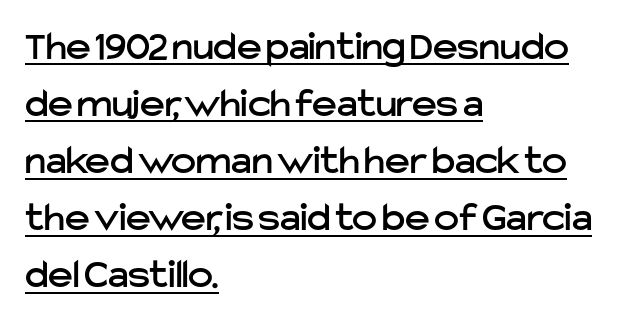
Q: Is the text italic (slanted)? A: No, it is upright.
Q: Is the typeface a serif or a sans-serif typeface? A: Sans-serif.
Q: Is the text underlined? A: Yes.
Q: How is the paragraph aligned? A: Left-aligned.
Q: Is the spacing between letters normal or unusually wide? A: Normal.
Q: Is the spacing between lines tight, normal or loose? A: Normal.
Q: Width (condensed, normal, or wide)? A: Normal.
Q: Stroke contrast? A: Low.
Q: x-height? A: Medium.
Q: Monospaced? A: No.
